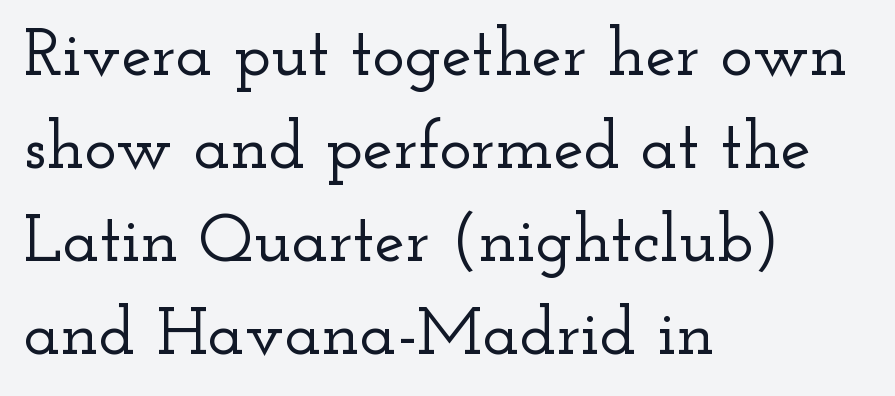
The image shows 68 px wide serif type, upright; set left-aligned, normal line spacing (1.37x), normal letter spacing, not underlined; low stroke contrast and a small x-height.
